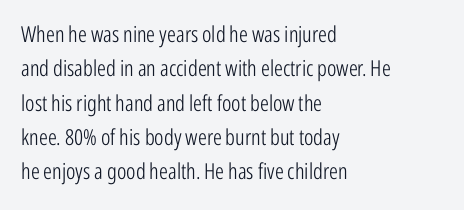
Q: Is the text bold? A: No.
Q: Is the text italic (slanted)? A: No, it is upright.
Q: Is the text underlined? A: No.
Q: How is the paragraph aligned? A: Left-aligned.
Q: Is the spacing between letters normal or unusually wide? A: Normal.
Q: Is the spacing between lines tight, normal or loose? A: Normal.
